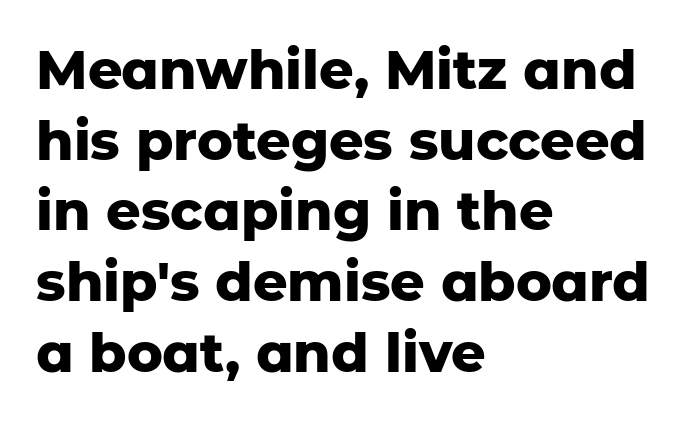
Look at the stroke-to-counter ratio: heavy, a bold. This sample uses a sans-serif face. Posture: straight, roman, zero tilt. Where is the straight margin? On the left. Leading matches the norm, producing a regular column. The foot of each line stays bare and open.
